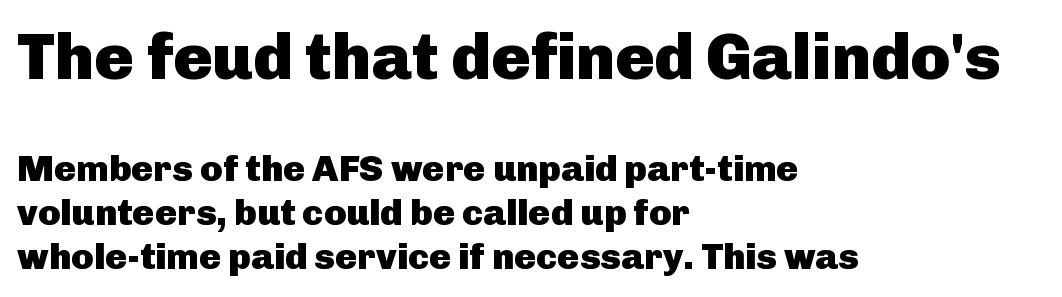
Q: Is the text bold? A: Yes.
Q: Is the text italic (slanted)? A: No, it is upright.
Q: Is the typeface a serif or a sans-serif typeface? A: Sans-serif.
Q: Is the text underlined? A: No.
Q: How is the paragraph aligned? A: Left-aligned.
Q: Is the spacing between letters normal or unusually wide? A: Normal.
Q: Which block of text is set in a larger size, the first (top) or the second (bottom)? A: The first (top) one.
Q: Width (condensed, normal, or wide)? A: Normal.
Q: Stroke contrast? A: Low.
Q: x-height? A: Medium.
Q: Monospaced? A: No.
